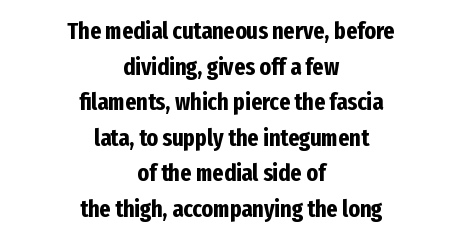
Each row of text sits above clean, open space. This sample uses plain, unmodified letter spacing. The font is running at its bold setting. Regarding leading, the lines here are spaced in the standard way.
